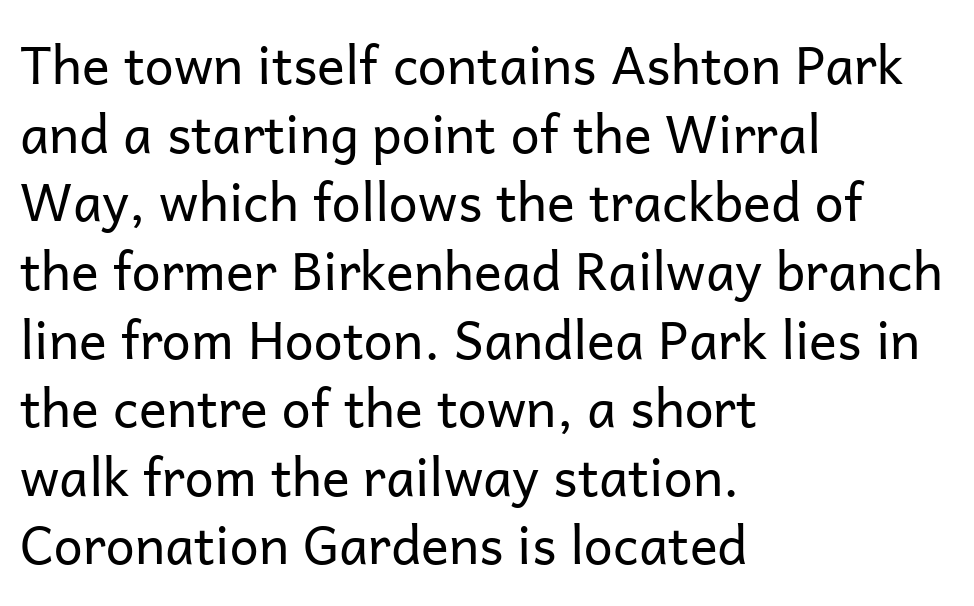
Q: Is the text bold? A: No.
Q: Is the text italic (slanted)? A: No, it is upright.
Q: Is the typeface a serif or a sans-serif typeface? A: Sans-serif.
Q: Is the text underlined? A: No.
Q: How is the paragraph aligned? A: Left-aligned.
Q: Is the spacing between letters normal or unusually wide? A: Normal.
Q: Is the spacing between lines tight, normal or loose? A: Normal.
Q: Width (condensed, normal, or wide)? A: Normal.
Q: Stroke contrast? A: Low.
Q: x-height? A: Medium.
Q: Monospaced? A: No.
